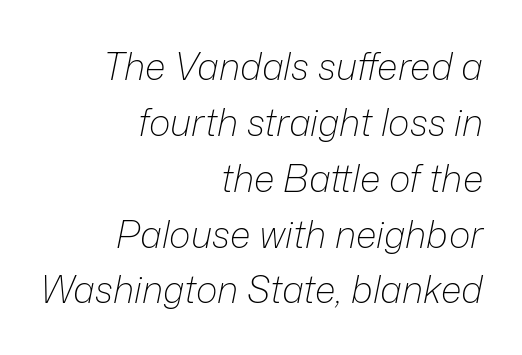
Q: Is the text bold? A: No.
Q: Is the text italic (slanted)? A: Yes, it leans right by about 12 degrees.
Q: Is the text underlined? A: No.
Q: How is the paragraph aligned? A: Right-aligned.
Q: Is the spacing between letters normal or unusually wide? A: Normal.
Q: Is the spacing between lines tight, normal or loose? A: Normal.
Q: Width (condensed, normal, or wide)? A: Normal.
Q: Stroke contrast? A: Low.
Q: x-height? A: Medium.
Q: Monospaced? A: No.
